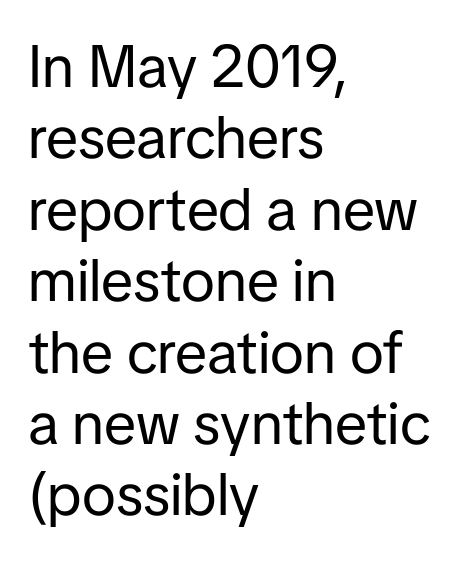
Line starts are locked; line ends wander. Note: no serifs on the glyphs. This sample has the flowing, uneven cadence of proportional lettering. The cut favours lightness, reaching ordinary text weight at its darkest. The font's upright variant was chosen for this text.
